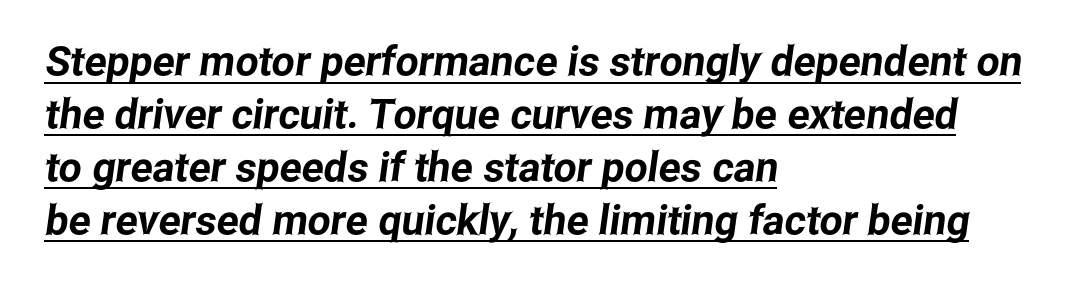
{"serif": "no", "width": "condensed", "stroke_contrast": "low", "x_height": "medium", "monospaced": "no", "underline": "yes", "align": "left", "line_spacing": "normal", "line_spacing_ratio": 1.29, "letter_spacing": "normal", "letter_spacing_em": 0.0, "glyph_px": 41}
